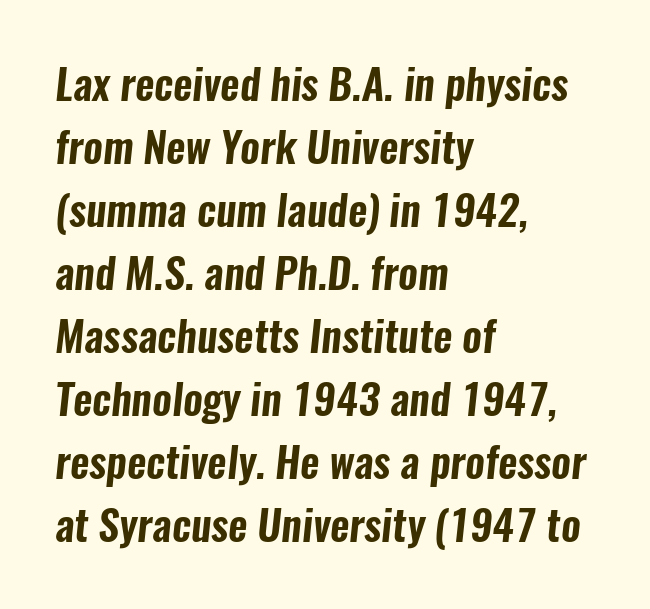
Q: Is the typeface a serif or a sans-serif typeface? A: Sans-serif.
Q: Is the text underlined? A: No.
Q: How is the paragraph aligned? A: Left-aligned.
Q: Is the spacing between letters normal or unusually wide? A: Normal.
Q: Is the spacing between lines tight, normal or loose? A: Normal.
Q: Width (condensed, normal, or wide)? A: Condensed.
Q: Stroke contrast? A: Low.
Q: x-height? A: Medium.
Q: Monospaced? A: No.
